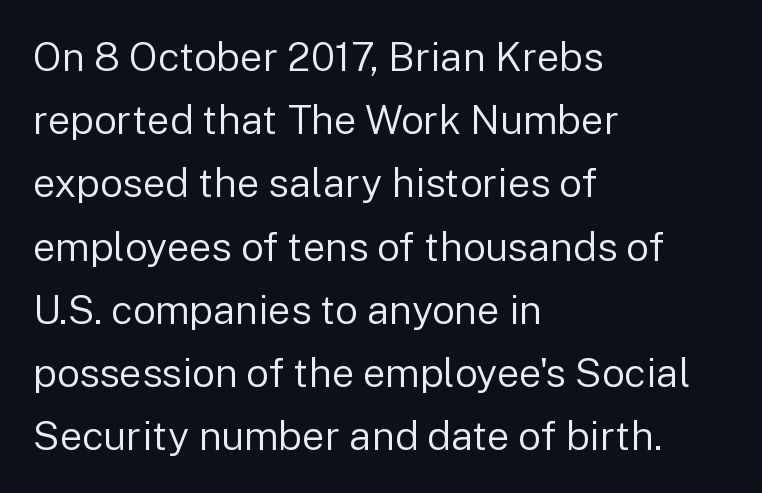
The image shows 40 px regular-weight sans-serif type, upright; set left-aligned, normal line spacing (1.58x), normal letter spacing, not underlined; low stroke contrast and a medium x-height.
